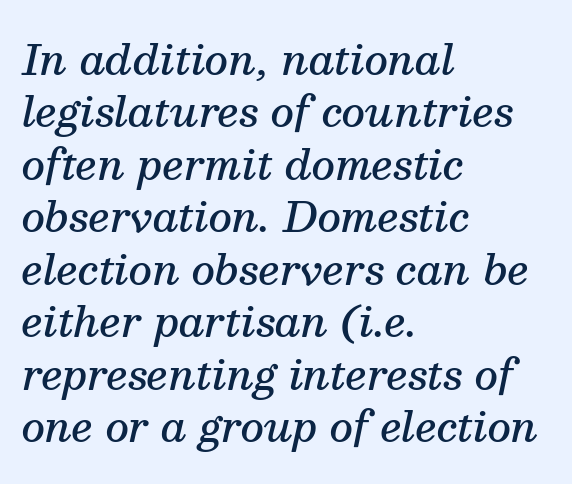
Bare-footed words on every line. Summary of weight: moderately heavy, a semibold. Does the copy run flush right? No — it runs flush left. The type is set solid horizontally, with unmodified tracking. Slant detected: the letters are inclined.
